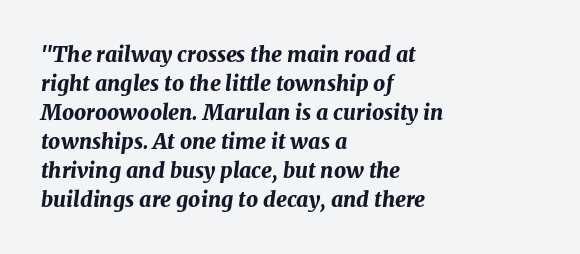
{"italic": "yes", "lean": "right", "slant_degrees": 7, "bold": "yes", "underline": "no", "align": "left", "line_spacing": "normal", "line_spacing_ratio": 1.38, "letter_spacing": "normal", "letter_spacing_em": 0.0, "glyph_px": 21}
